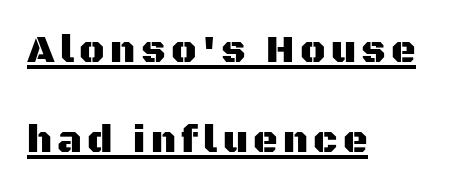
Every character sits straight up, as roman type does. You could not count columns in this text — the font is proportionally spaced. Letterform terminals end flat and unadorned throughout the passage. A typesetter would call this leading open, well beyond the default. This sample carries an underscore along the baseline area. Alignment: flush left.
